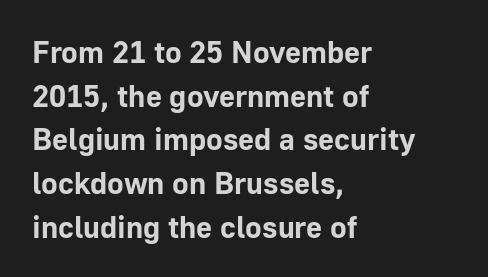
The image shows 31 px bold sans-serif type, upright; set left-aligned, normal line spacing (1.41x), normal letter spacing, not underlined; low stroke contrast and a medium x-height.
